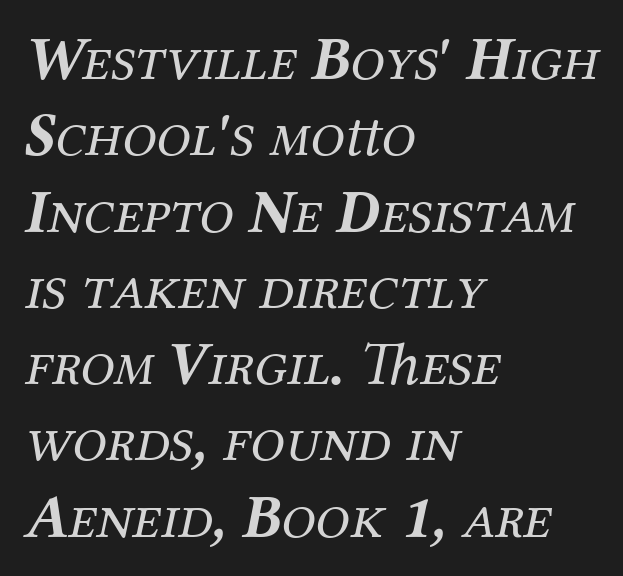
{"serif": "yes", "italic": "yes", "lean": "right", "slant_degrees": 12, "bold": "no", "weight": "regular", "width": "normal", "stroke_contrast": "medium", "x_height": "medium", "monospaced": "no", "underline": "no", "align": "left", "line_spacing_ratio": 1.23, "letter_spacing": "normal", "letter_spacing_em": 0.0, "glyph_px": 62}
